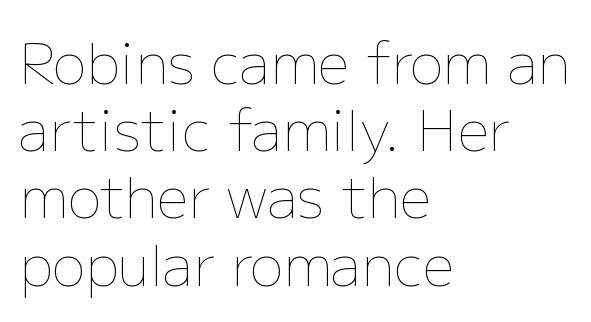
Q: Is the text bold? A: No.
Q: Is the text italic (slanted)? A: No, it is upright.
Q: Is the text underlined? A: No.
Q: How is the paragraph aligned? A: Left-aligned.
Q: Is the spacing between letters normal or unusually wide? A: Normal.
Q: Width (condensed, normal, or wide)? A: Normal.
Q: Stroke contrast? A: Low.
Q: x-height? A: Medium.
Q: Monospaced? A: No.
